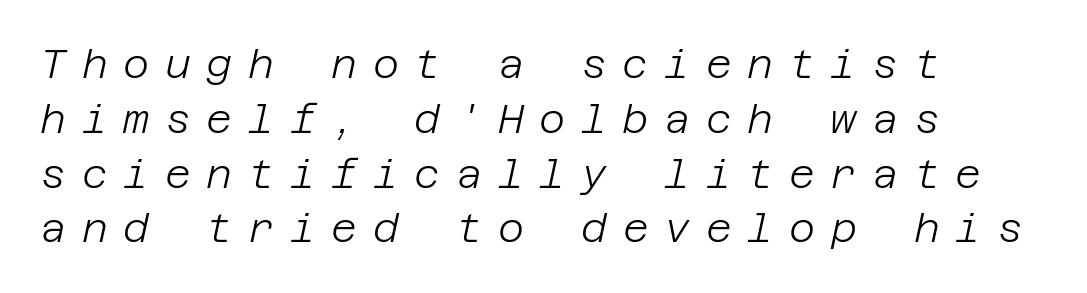
The image shows 40 px light type, italic (leaning right); set left-aligned, normal line spacing (1.37x), unusually wide letter spacing (+0.39 em), not underlined; low stroke contrast and a large x-height.
